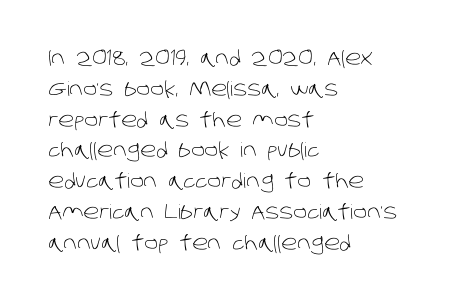
The image shows 20 px text type; set left-aligned, normal line spacing (1.54x), normal letter spacing, not underlined.
